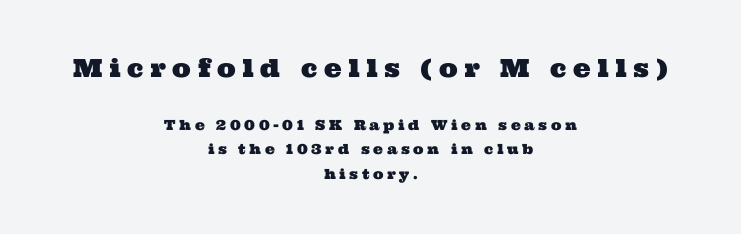
{"underline": "no", "align": "center", "line_spacing_ratio": 1.75, "letter_spacing": "wide", "letter_spacing_em": 0.26, "larger_block": "first", "size_ratio": 1.79, "glyph_px": 25}
